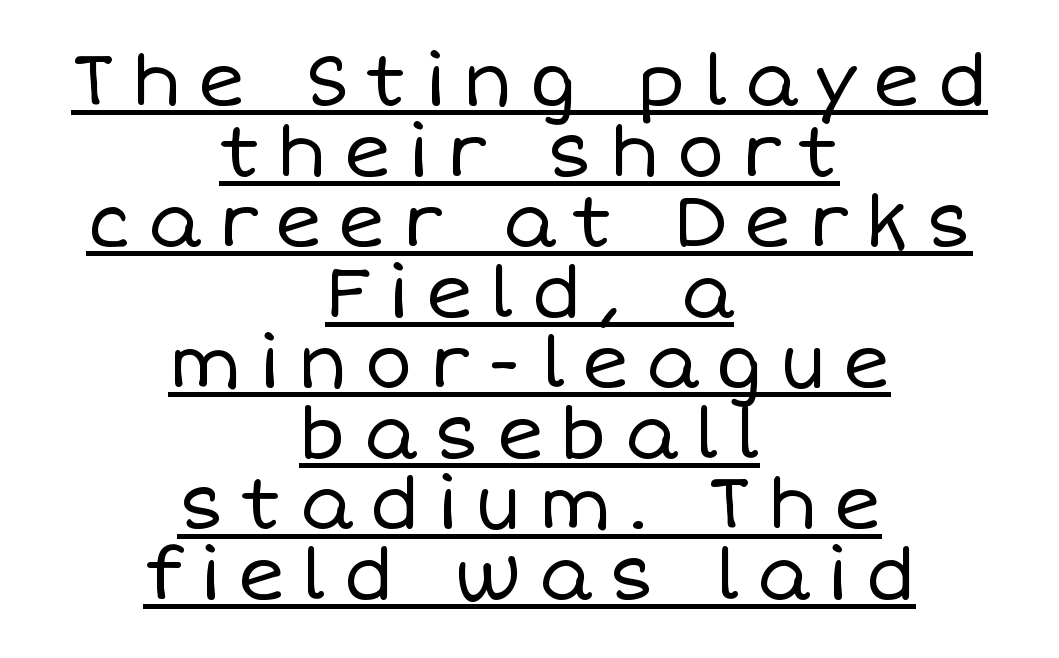
Q: Is the text bold? A: No.
Q: Is the text italic (slanted)? A: No, it is upright.
Q: Is the text underlined? A: Yes.
Q: How is the paragraph aligned? A: Centered.
Q: Is the spacing between letters normal or unusually wide? A: Unusually wide.
Q: Is the spacing between lines tight, normal or loose? A: Tight.
Q: Width (condensed, normal, or wide)? A: Normal.
Q: Stroke contrast? A: Low.
Q: x-height? A: Large.
Q: Monospaced? A: No.
